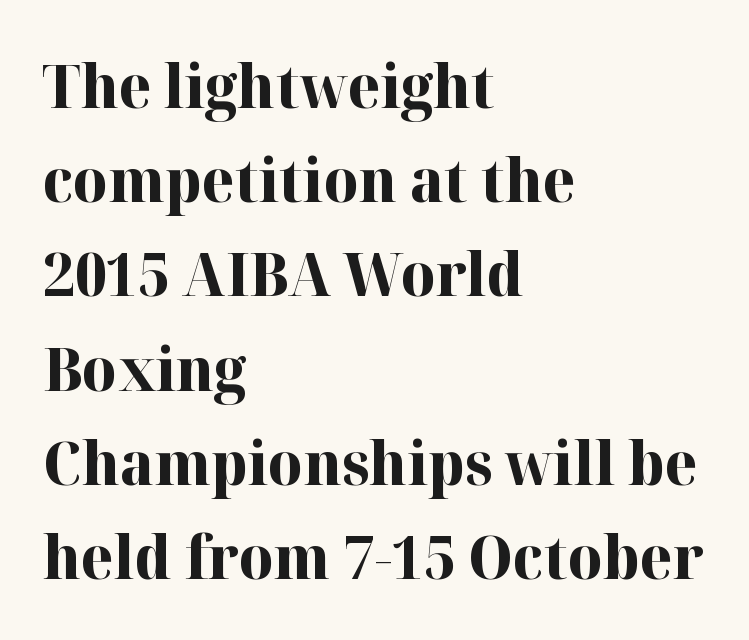
The image shows 60 px bold serif type, upright; set left-aligned, normal line spacing (1.57x), normal letter spacing, not underlined; high stroke contrast and a medium x-height.
